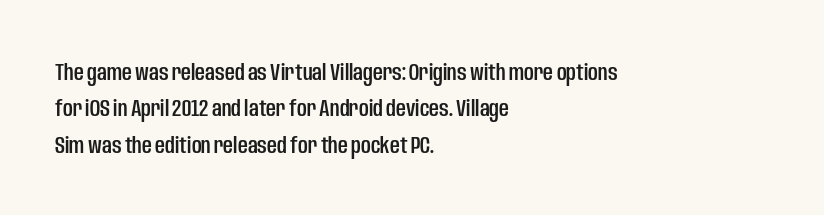
A normal amount of white space separates one row of letters from the next. Is there any slant? The stems are plumb. Nobody touched the tracking dial on this one. Quick note: underline off.
